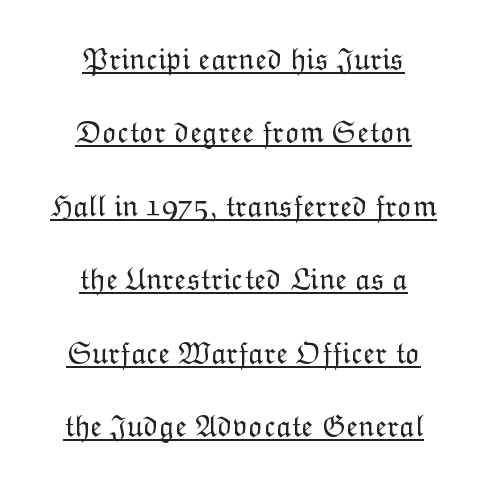
The image shows 31 px light type, upright; set centered, loose line spacing (2.37x), normal letter spacing, underlined; low stroke contrast and a medium x-height.
